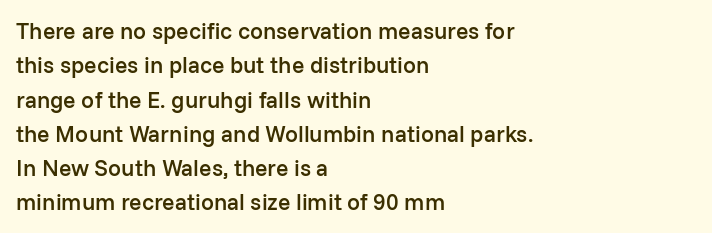
Q: Is the text bold? A: Semi-bold.
Q: Is the text italic (slanted)? A: No, it is upright.
Q: Is the text underlined? A: No.
Q: How is the paragraph aligned? A: Left-aligned.
Q: Is the spacing between letters normal or unusually wide? A: Normal.
Q: Is the spacing between lines tight, normal or loose? A: Normal.
